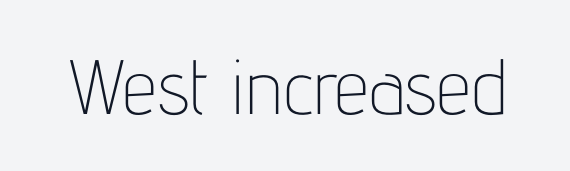
Q: Is the text bold? A: No.
Q: Is the text italic (slanted)? A: No, it is upright.
Q: Is the typeface a serif or a sans-serif typeface? A: Sans-serif.
Q: Is the text underlined? A: No.
Q: Is the spacing between letters normal or unusually wide? A: Normal.
Q: Width (condensed, normal, or wide)? A: Condensed.
Q: Stroke contrast? A: Low.
Q: x-height? A: Medium.
Q: Monospaced? A: No.
